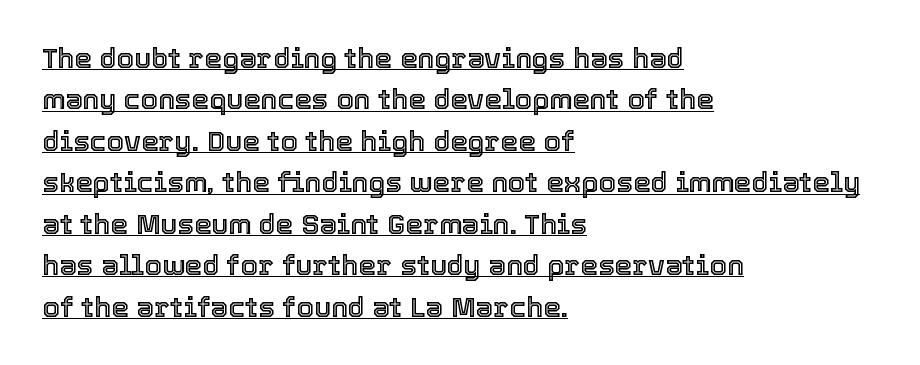
{"italic": "no", "width": "normal", "x_height": "medium", "monospaced": "no", "underline": "yes", "align": "left", "line_spacing": "normal", "line_spacing_ratio": 1.48, "letter_spacing": "normal", "letter_spacing_em": 0.0, "glyph_px": 28}
